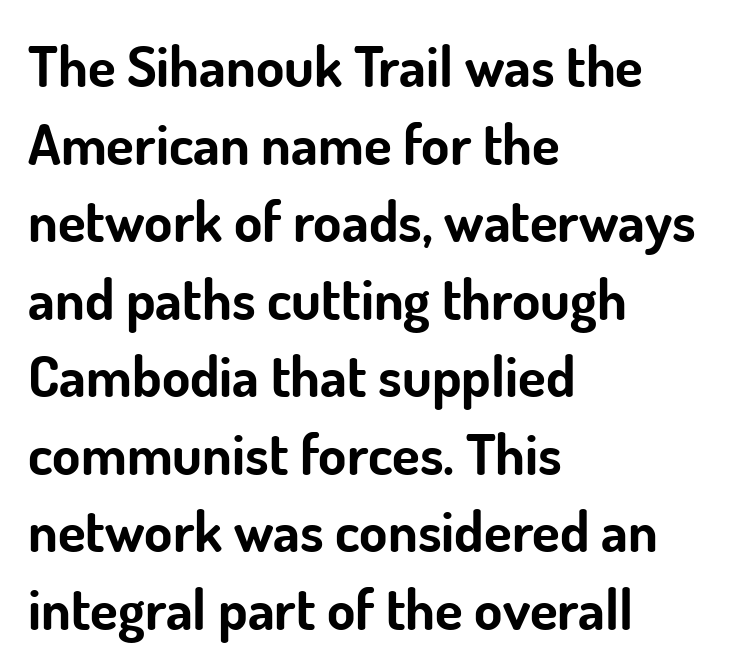
{"serif": "no", "italic": "no", "bold": "yes", "weight": "bold", "width": "normal", "stroke_contrast": "low", "x_height": "small", "monospaced": "no", "underline": "no", "align": "left", "line_spacing": "normal", "line_spacing_ratio": 1.36, "letter_spacing": "normal", "letter_spacing_em": 0.0, "glyph_px": 57}
